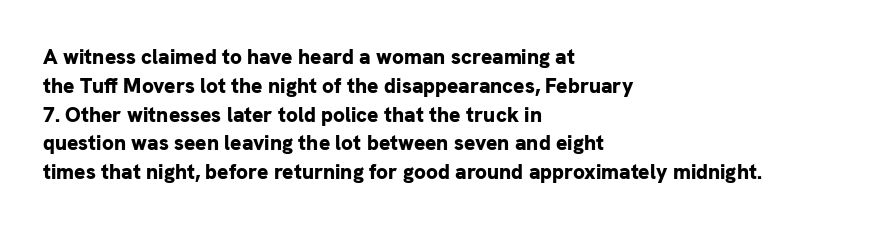
Leftover space on each line is placed entirely after the last word. The baseline area is clear. Tracking value appears to be zero — textbook default spacing. Is the type bold? Yes — the strokes are clearly thick and heavy.
